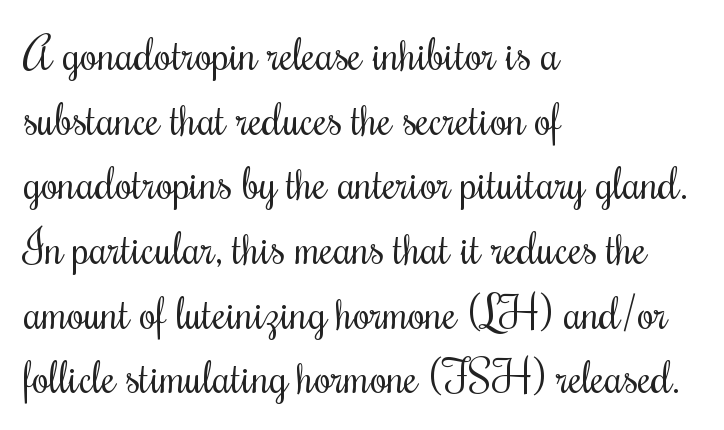
{"serif": "yes", "bold": "no", "weight": "regular", "width": "condensed", "stroke_contrast": "medium", "x_height": "small", "monospaced": "no", "underline": "no", "align": "left", "line_spacing": "normal", "line_spacing_ratio": 1.47, "letter_spacing": "normal", "letter_spacing_em": 0.0, "glyph_px": 44}
